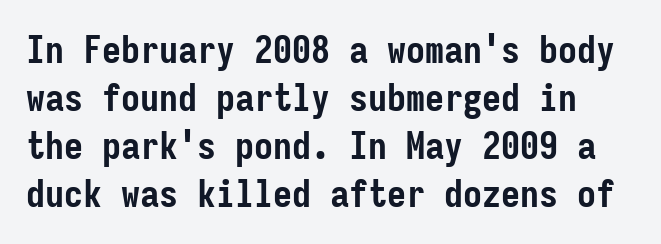
The image shows 38 px semibold, condensed sans-serif type, upright, monospaced; set normal line spacing (1.26x), normal letter spacing, not underlined; low stroke contrast and a medium x-height.
